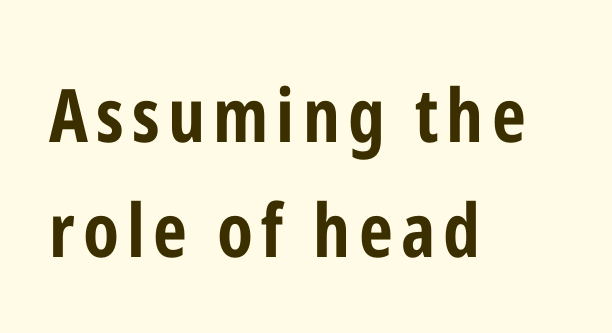
Nope, not italic — everything's standing straight. Teacher's note: observe the even left margin — that is flush-left alignment. A typesetter would call this leading conventional body-copy spacing. Regarding serifs, this sample does without them.
